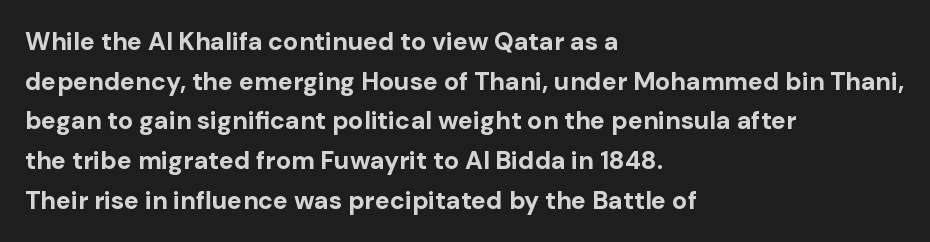
The words here are not underlined. Glyph-to-glyph distance matches everyday printed text. The rows are spaced the way most documents space them. The lettering holds an erect, upright posture throughout. Heavy-handed strokes throughout: this text is bold. Which margin do the lines hug? The left one — the right edge is uneven.
